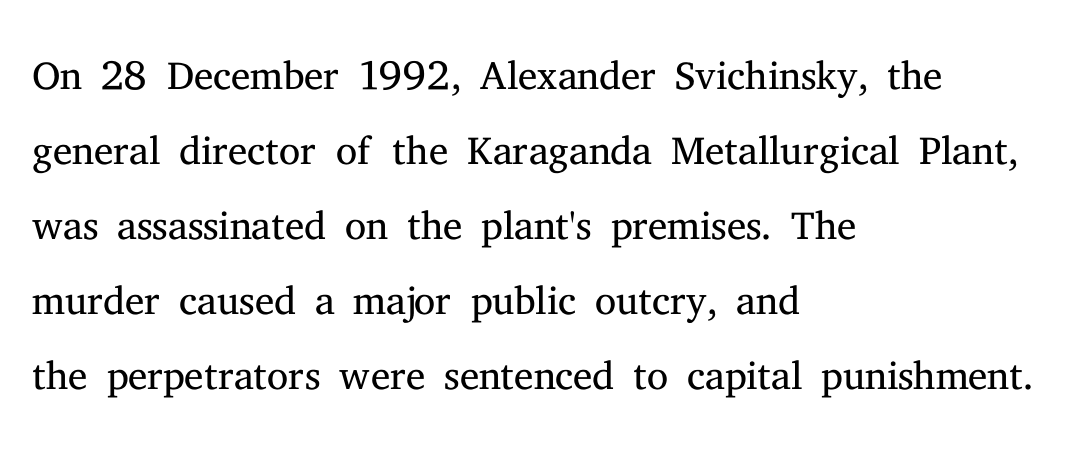
The image shows 60 px light serif type, upright; set left-aligned, normal line spacing (1.25x), normal letter spacing, not underlined; medium stroke contrast and a medium x-height.
